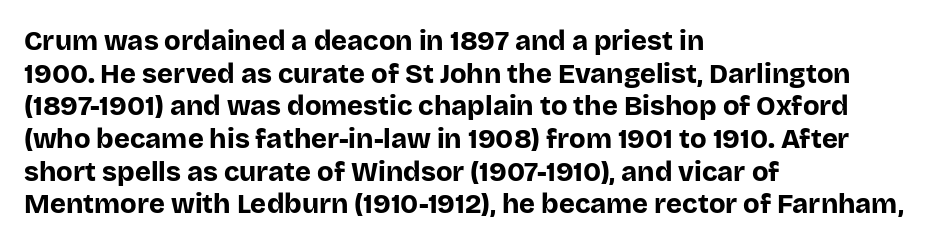
Q: Is the text bold? A: Yes.
Q: Is the text italic (slanted)? A: No, it is upright.
Q: Is the text underlined? A: No.
Q: How is the paragraph aligned? A: Left-aligned.
Q: Is the spacing between letters normal or unusually wide? A: Normal.
